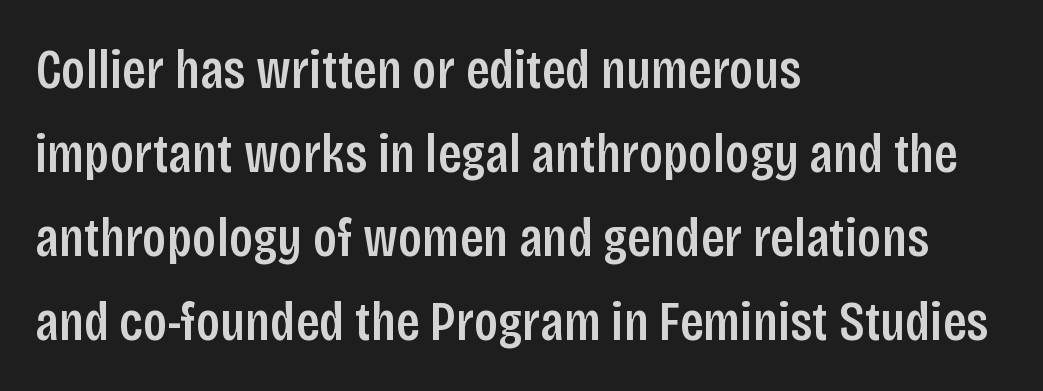
{"serif": "no", "italic": "no", "bold": "semi", "weight": "semibold", "width": "condensed", "stroke_contrast": "low", "x_height": "large", "monospaced": "no", "underline": "no", "align": "left", "line_spacing": "normal", "line_spacing_ratio": 1.5, "letter_spacing": "normal", "letter_spacing_em": 0.0, "glyph_px": 56}
